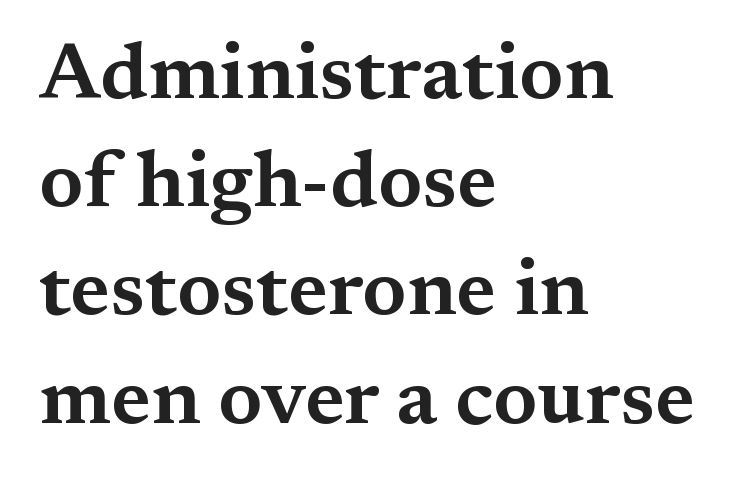
The image shows 79 px wide serif type, upright; set left-aligned, normal line spacing (1.37x), normal letter spacing, not underlined; medium stroke contrast and a medium x-height.
